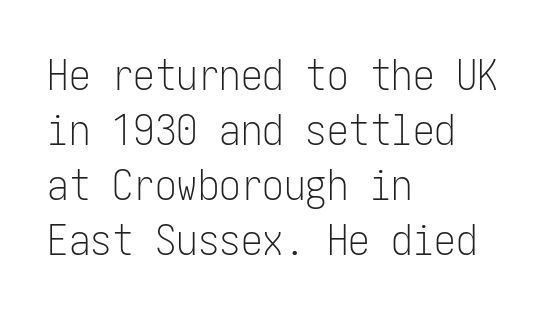
The image shows 43 px light, condensed sans-serif type, upright; set left-aligned, normal line spacing (1.28x), normal letter spacing, not underlined; low stroke contrast and a medium x-height.
